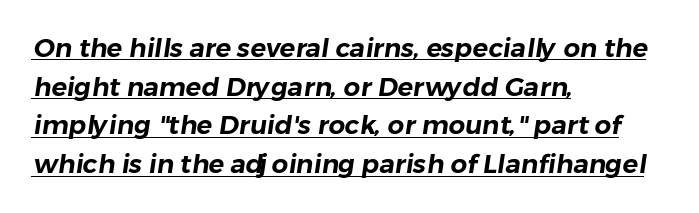
Q: Is the text underlined? A: Yes.
Q: How is the paragraph aligned? A: Left-aligned.
Q: Is the spacing between letters normal or unusually wide? A: Normal.
Q: Is the spacing between lines tight, normal or loose? A: Normal.
